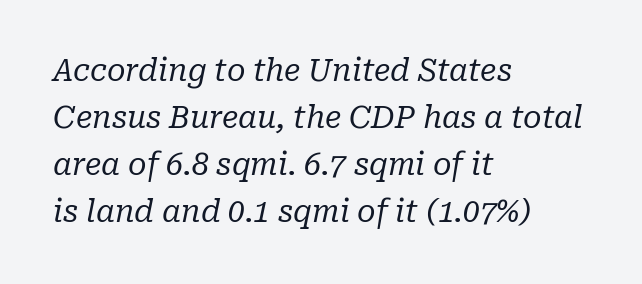
The image shows 30 px regular-weight serif type, italic (leaning right); set left-aligned, normal line spacing (1.57x), normal letter spacing, not underlined; low stroke contrast and a medium x-height.
